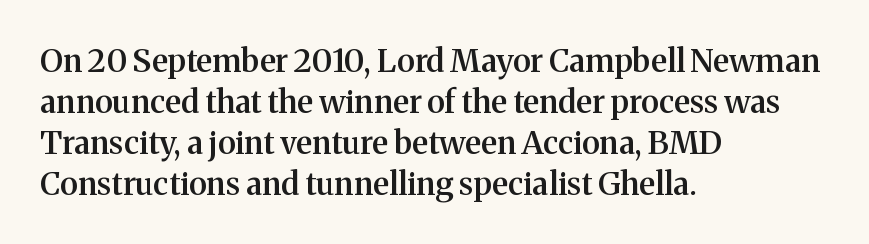
The image shows 32 px semibold serif type, upright; set left-aligned, normal line spacing (1.28x), normal letter spacing, not underlined; medium stroke contrast and a medium x-height.
